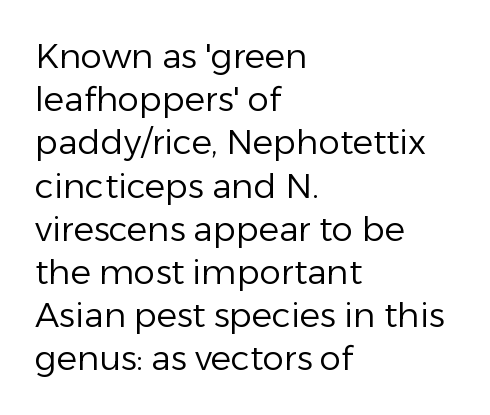
The image shows 34 px regular-weight sans-serif type, upright; set left-aligned, normal line spacing (1.27x), normal letter spacing, not underlined; low stroke contrast and a medium x-height.
